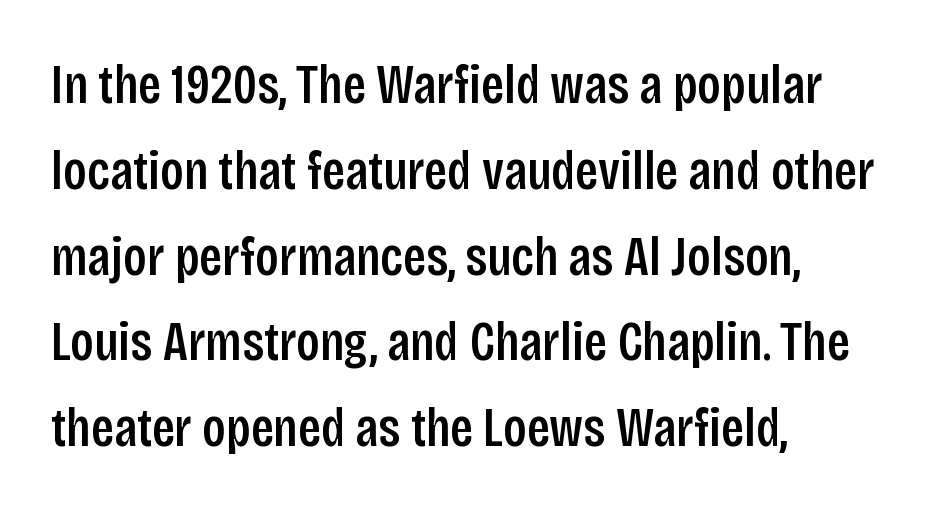
{"serif": "no", "italic": "no", "width": "condensed", "stroke_contrast": "low", "x_height": "large", "monospaced": "no", "underline": "no", "align": "left", "line_spacing": "normal", "line_spacing_ratio": 1.56, "letter_spacing": "normal", "letter_spacing_em": 0.0, "glyph_px": 55}
